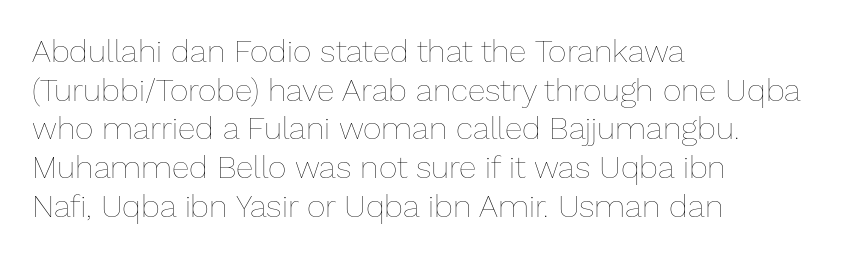
The image shows 32 px thin type, upright; set left-aligned, line spacing 1.21x, normal letter spacing, not underlined; low stroke contrast and a medium x-height.
